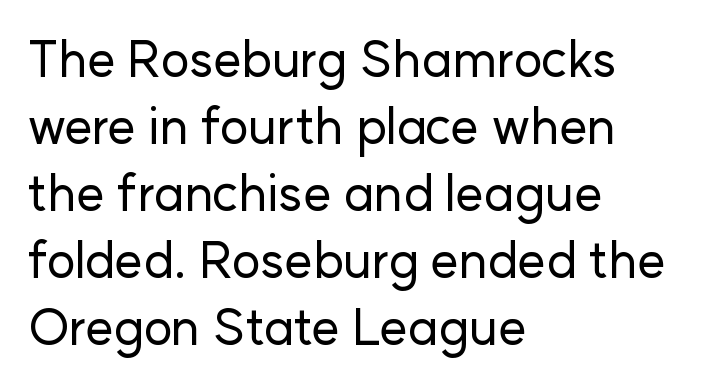
Q: Is the text italic (slanted)? A: No, it is upright.
Q: Is the typeface a serif or a sans-serif typeface? A: Sans-serif.
Q: Is the text underlined? A: No.
Q: How is the paragraph aligned? A: Left-aligned.
Q: Is the spacing between letters normal or unusually wide? A: Normal.
Q: Is the spacing between lines tight, normal or loose? A: Normal.
Q: Width (condensed, normal, or wide)? A: Normal.
Q: Stroke contrast? A: Low.
Q: x-height? A: Medium.
Q: Monospaced? A: No.
